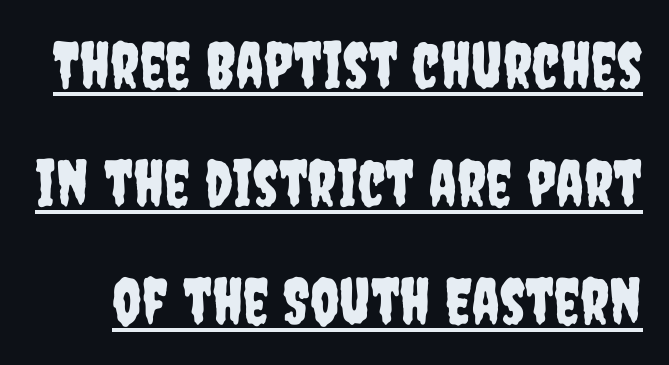
The image shows 64 px condensed sans-serif type, upright; set line spacing 1.84x, normal letter spacing, underlined; low stroke contrast and a large x-height.
